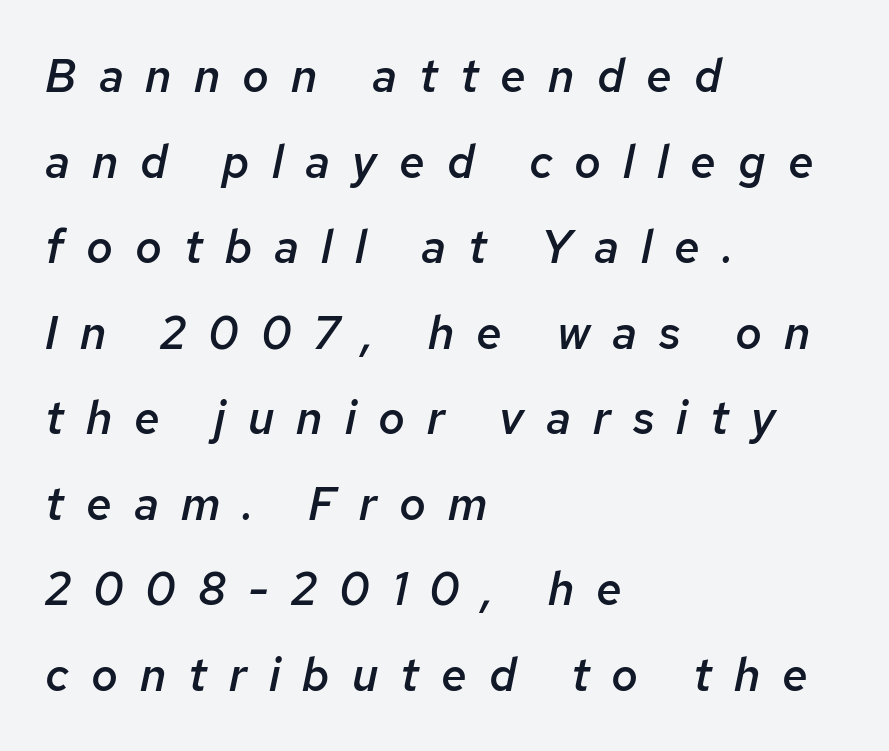
{"italic": "yes", "lean": "right", "slant_degrees": 12, "bold": "semi", "weight": "semibold", "width": "normal", "stroke_contrast": "low", "x_height": "medium", "monospaced": "no", "underline": "no", "align": "left", "line_spacing_ratio": 1.86, "letter_spacing": "wide", "letter_spacing_em": 0.48, "glyph_px": 46}
